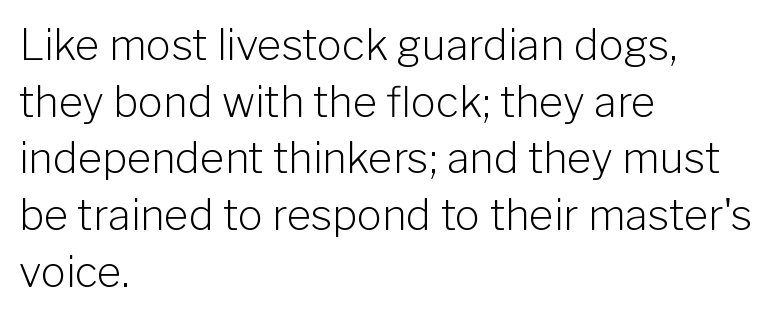
{"serif": "no", "italic": "no", "bold": "no", "weight": "light", "width": "normal", "stroke_contrast": "low", "x_height": "medium", "monospaced": "no", "underline": "no", "align": "left", "line_spacing": "normal", "line_spacing_ratio": 1.35, "letter_spacing": "normal", "letter_spacing_em": 0.0, "glyph_px": 42}
